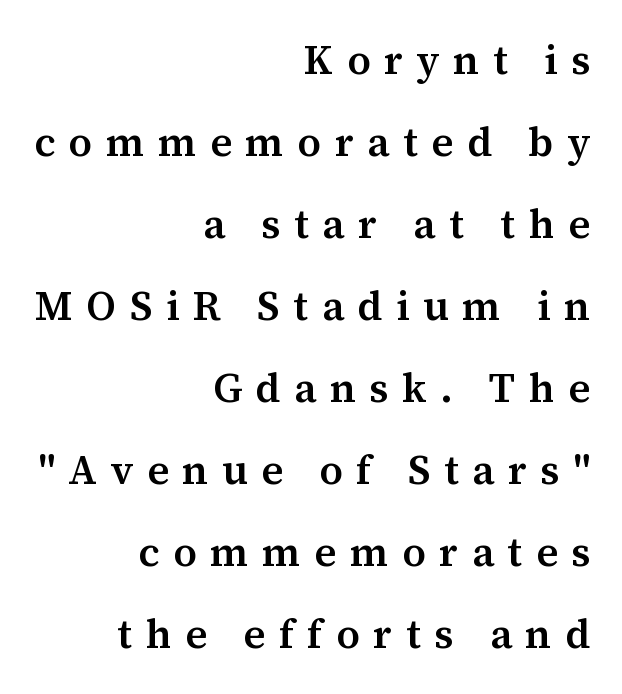
Q: Is the text bold? A: Semi-bold.
Q: Is the text italic (slanted)? A: No, it is upright.
Q: Is the typeface a serif or a sans-serif typeface? A: Serif.
Q: Is the text underlined? A: No.
Q: How is the paragraph aligned? A: Right-aligned.
Q: Is the spacing between letters normal or unusually wide? A: Unusually wide.
Q: Is the spacing between lines tight, normal or loose? A: Loose.
Q: Width (condensed, normal, or wide)? A: Normal.
Q: Stroke contrast? A: Medium.
Q: x-height? A: Medium.
Q: Monospaced? A: No.
